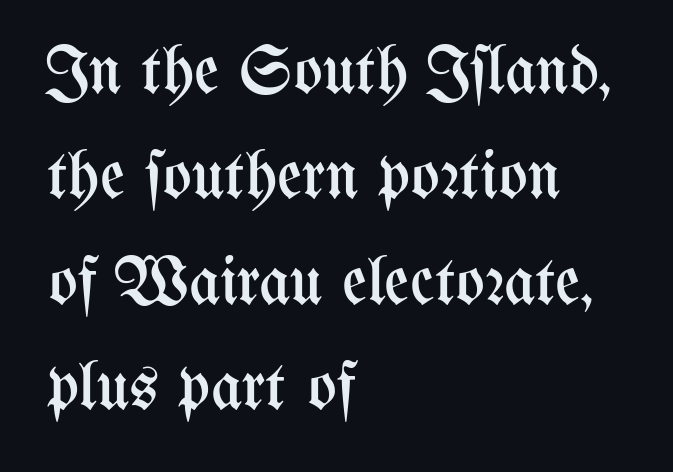
{"italic": "no", "bold": "no", "weight": "regular", "width": "condensed", "stroke_contrast": "medium", "x_height": "medium", "monospaced": "no", "underline": "no", "align": "left", "line_spacing": "normal", "line_spacing_ratio": 1.55, "letter_spacing": "normal", "letter_spacing_em": 0.0, "glyph_px": 68}
